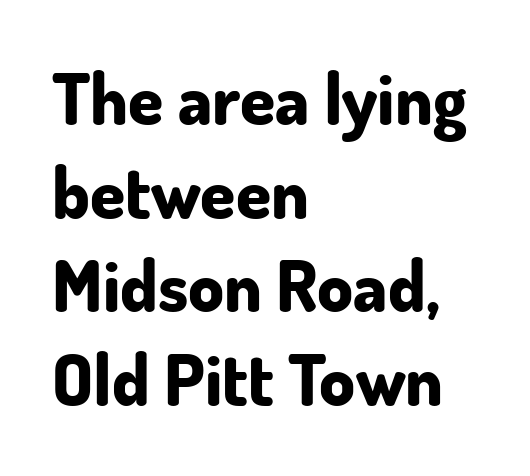
Q: Is the text bold? A: Yes.
Q: Is the text italic (slanted)? A: No, it is upright.
Q: Is the typeface a serif or a sans-serif typeface? A: Sans-serif.
Q: Is the text underlined? A: No.
Q: How is the paragraph aligned? A: Left-aligned.
Q: Is the spacing between letters normal or unusually wide? A: Normal.
Q: Is the spacing between lines tight, normal or loose? A: Normal.
Q: Width (condensed, normal, or wide)? A: Normal.
Q: Stroke contrast? A: Low.
Q: x-height? A: Small.
Q: Monospaced? A: No.
